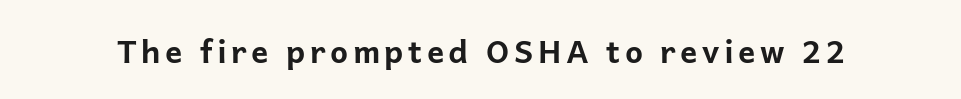
Bare-footed words on every line. Italic? Not at all — the glyphs are vertical. The rendering uses natural spacing where letterforms have individual widths. Is this a sans? Yes — the strokes have no serifs.
